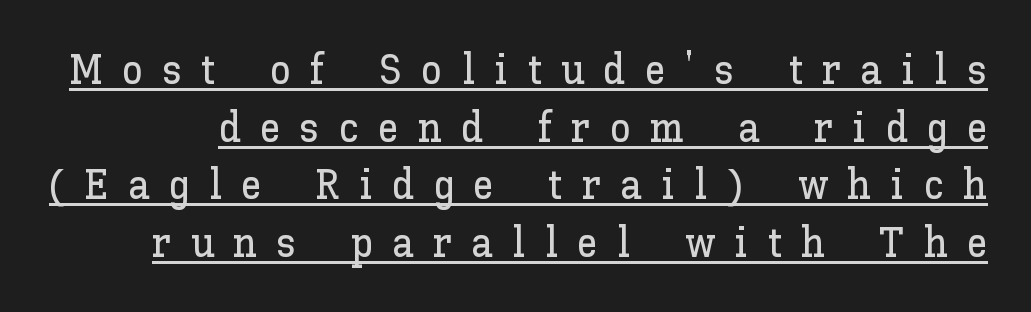
Q: Is the text italic (slanted)? A: No, it is upright.
Q: Is the text underlined? A: Yes.
Q: Is the spacing between letters normal or unusually wide? A: Unusually wide.
Q: Is the spacing between lines tight, normal or loose? A: Normal.
Q: Width (condensed, normal, or wide)? A: Normal.
Q: Stroke contrast? A: Low.
Q: x-height? A: Medium.
Q: Monospaced? A: No.
